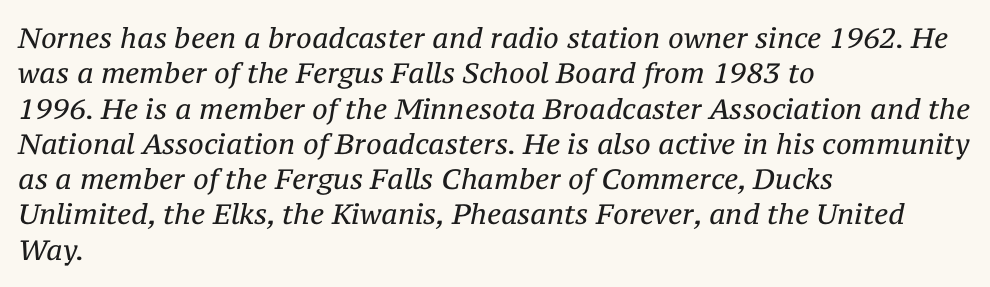
The image shows 28 px regular-weight serif type, italic (leaning right); set left-aligned, normal line spacing (1.26x), normal letter spacing, not underlined; medium stroke contrast and a medium x-height.
